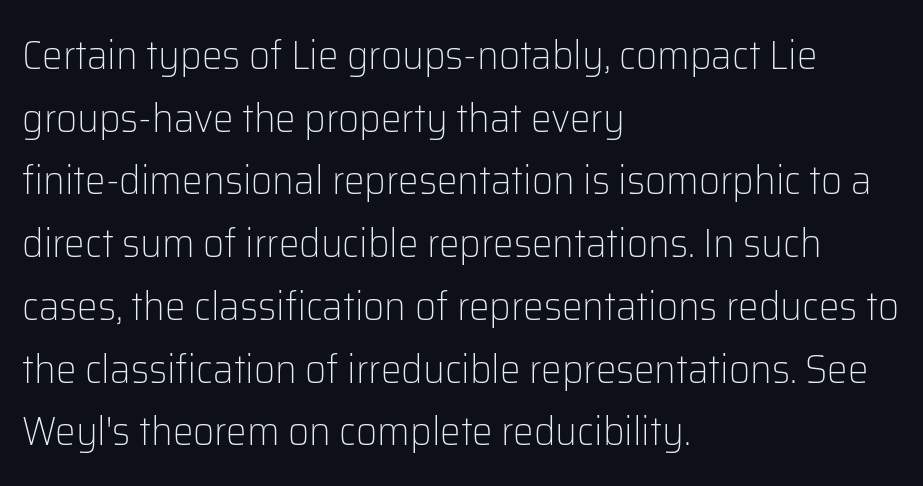
The image shows 41 px light sans-serif type, upright; set left-aligned, normal line spacing (1.53x), normal letter spacing, not underlined; low stroke contrast and a medium x-height.
